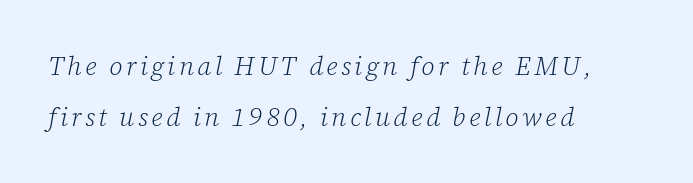
The image shows 26 px text type, italic (leaning right); set left-aligned, loose line spacing (1.95x), not underlined.
